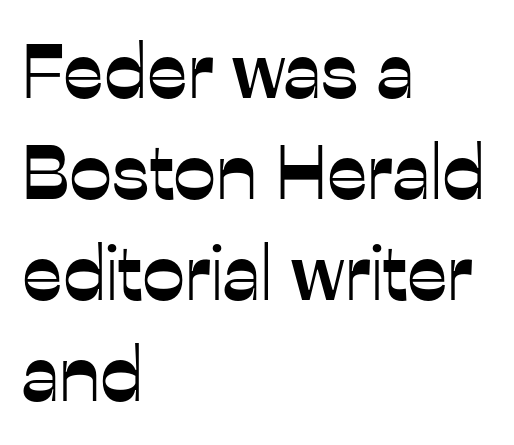
Q: Is the text italic (slanted)? A: No, it is upright.
Q: Is the typeface a serif or a sans-serif typeface? A: Sans-serif.
Q: Is the text underlined? A: No.
Q: How is the paragraph aligned? A: Left-aligned.
Q: Is the spacing between letters normal or unusually wide? A: Normal.
Q: Is the spacing between lines tight, normal or loose? A: Normal.
Q: Width (condensed, normal, or wide)? A: Normal.
Q: Stroke contrast? A: Low.
Q: x-height? A: Medium.
Q: Monospaced? A: No.
